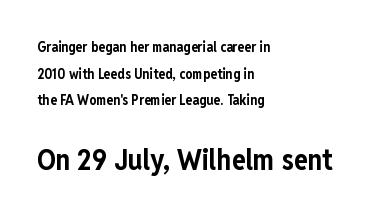
{"serif": "no", "italic": "no", "bold": "yes", "weight": "bold", "width": "condensed", "stroke_contrast": "low", "x_height": "medium", "monospaced": "no", "underline": "no", "align": "left", "line_spacing": "loose", "line_spacing_ratio": 1.91, "letter_spacing": "normal", "letter_spacing_em": 0.0, "larger_block": "second", "size_ratio": 2.07, "glyph_px": 29}
